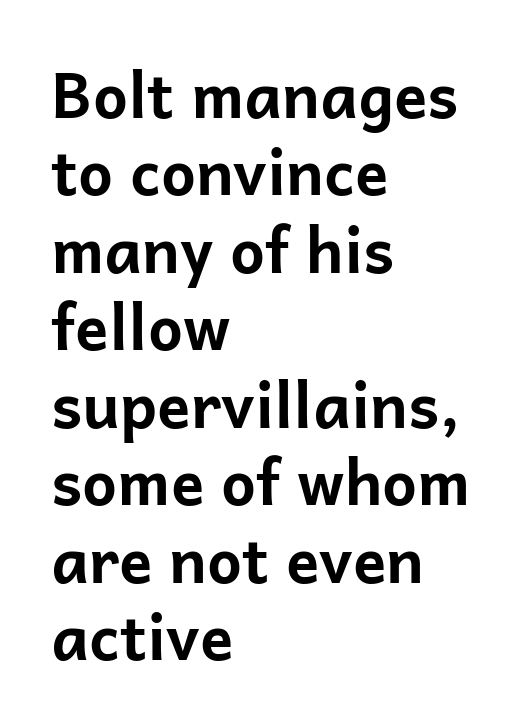
Q: Is the text bold? A: Yes.
Q: Is the text italic (slanted)? A: No, it is upright.
Q: Is the typeface a serif or a sans-serif typeface? A: Sans-serif.
Q: Is the text underlined? A: No.
Q: How is the paragraph aligned? A: Left-aligned.
Q: Is the spacing between letters normal or unusually wide? A: Normal.
Q: Is the spacing between lines tight, normal or loose? A: Normal.
Q: Width (condensed, normal, or wide)? A: Normal.
Q: Stroke contrast? A: Low.
Q: x-height? A: Medium.
Q: Monospaced? A: No.
